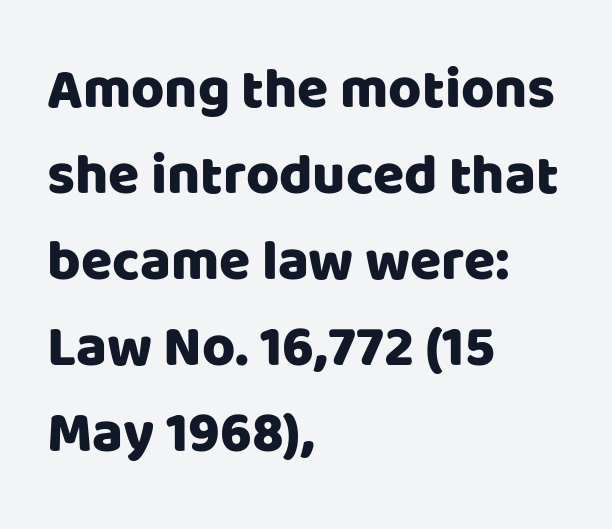
{"serif": "no", "italic": "no", "width": "normal", "stroke_contrast": "low", "x_height": "large", "monospaced": "no", "underline": "no", "align": "left", "line_spacing": "normal", "line_spacing_ratio": 1.51, "letter_spacing": "normal", "letter_spacing_em": 0.0, "glyph_px": 57}
